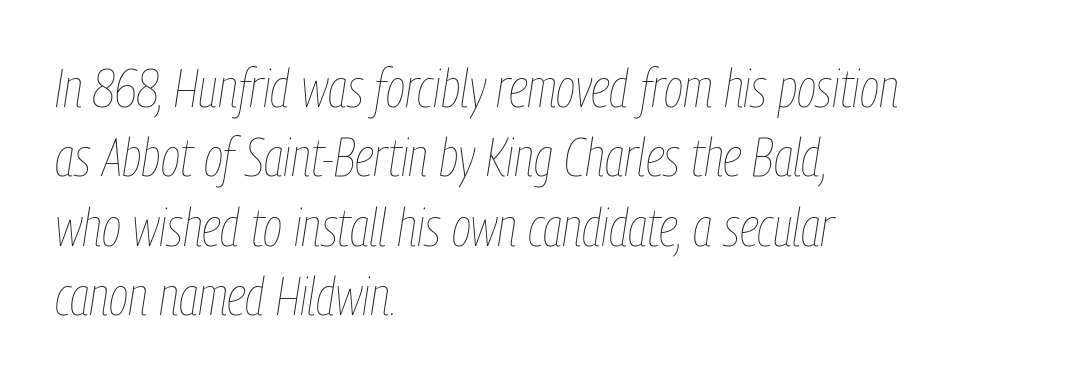
{"italic": "yes", "lean": "right", "slant_degrees": 9, "bold": "no", "weight": "thin", "width": "condensed", "stroke_contrast": "low", "x_height": "medium", "monospaced": "no", "underline": "no", "align": "left", "line_spacing": "normal", "line_spacing_ratio": 1.31, "letter_spacing": "normal", "letter_spacing_em": 0.0, "glyph_px": 53}
